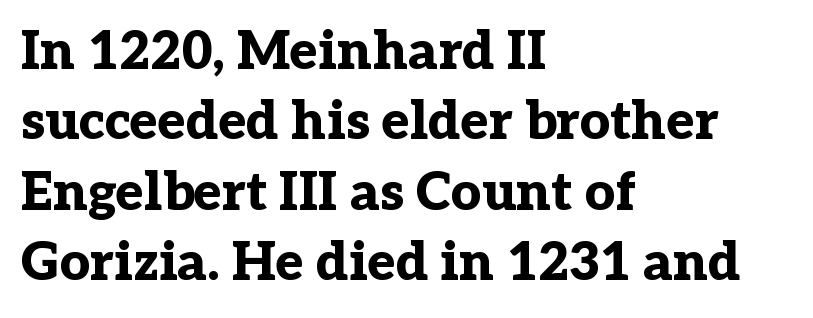
{"serif": "yes", "italic": "no", "bold": "yes", "weight": "bold", "width": "normal", "stroke_contrast": "low", "x_height": "medium", "monospaced": "no", "underline": "no", "align": "left", "line_spacing": "normal", "line_spacing_ratio": 1.33, "letter_spacing": "normal", "letter_spacing_em": 0.0, "glyph_px": 53}
